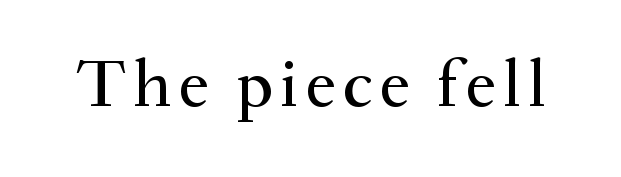
Q: Is the text italic (slanted)? A: No, it is upright.
Q: Is the typeface a serif or a sans-serif typeface? A: Serif.
Q: Is the text underlined? A: No.
Q: Width (condensed, normal, or wide)? A: Normal.
Q: Stroke contrast? A: Medium.
Q: x-height? A: Small.
Q: Monospaced? A: No.
